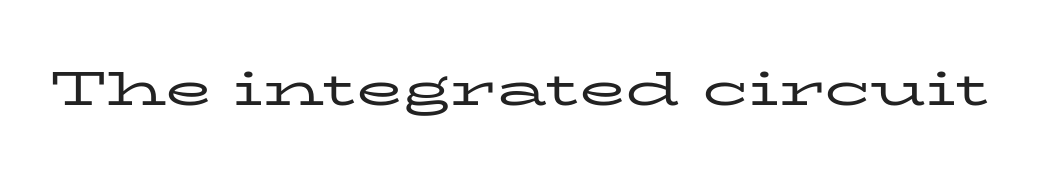
I'd call this a serif setting — the letters wear small feet. These lines were composed using upright roman letters. These lines keep a tight, regular rhythm from letter to letter. Spacing verdict: proportional, widths tailored to each character.
